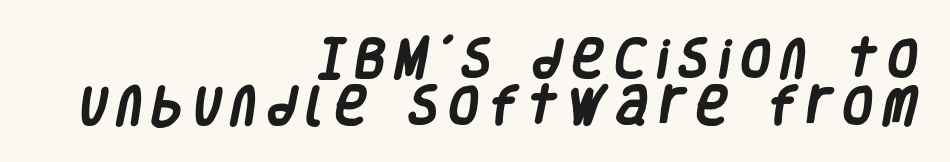
{"serif": "no", "bold": "yes", "weight": "heavy", "width": "condensed", "stroke_contrast": "low", "x_height": "large", "monospaced": "no", "underline": "no", "align": "right", "line_spacing": "tight", "line_spacing_ratio": 1.1, "letter_spacing": "wide", "letter_spacing_em": 0.26, "glyph_px": 43}
